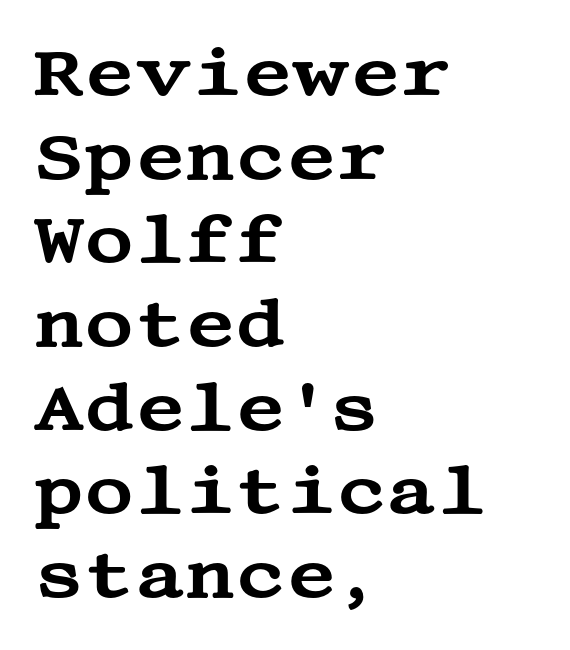
Nobody touched the tracking dial on this one. Casual observation: everything's shoved over to the left. Rendered with straight, roman letterforms. A bare baseline throughout the passage. What kind of face is this? One with serifs.
